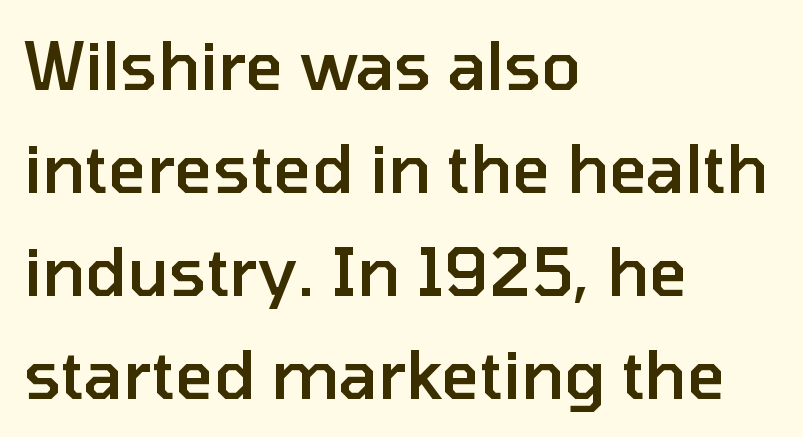
{"serif": "no", "italic": "no", "bold": "semi", "weight": "semibold", "width": "normal", "stroke_contrast": "low", "x_height": "medium", "monospaced": "no", "underline": "no", "align": "left", "line_spacing": "normal", "line_spacing_ratio": 1.56, "letter_spacing": "normal", "letter_spacing_em": 0.0, "glyph_px": 66}
